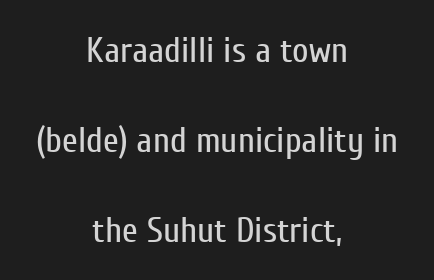
The image shows 36 px regular-weight, condensed sans-serif type, upright; set centered, loose line spacing (2.5x), normal letter spacing, not underlined; low stroke contrast and a medium x-height.
